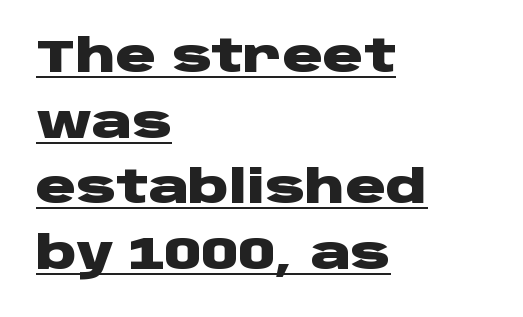
The image shows 45 px heavy, wide sans-serif type, upright; set left-aligned, normal line spacing (1.46x), normal letter spacing, underlined; low stroke contrast and a large x-height.
